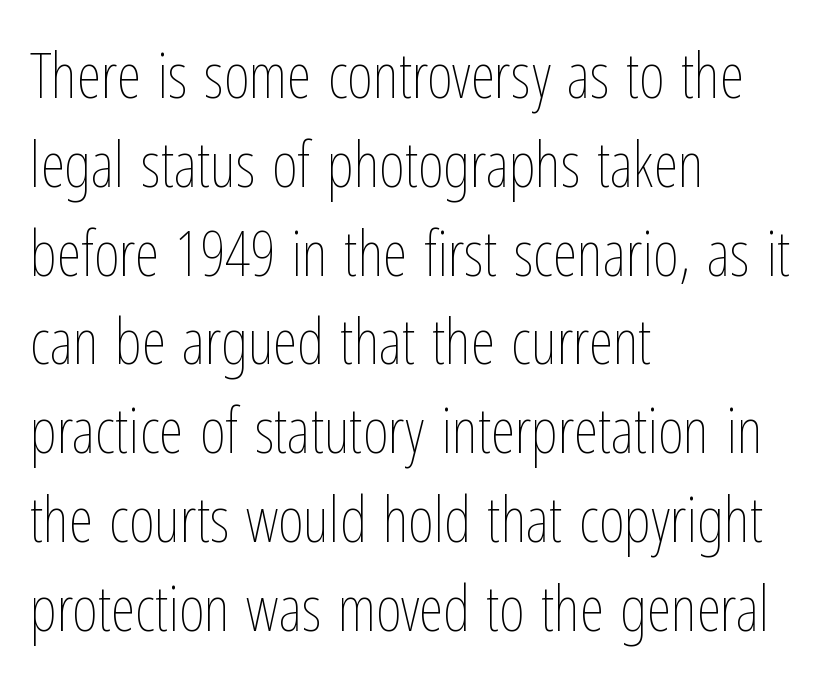
Each stroke keeps to a modest, everyday thickness or less. Underlining? Definitely not there. The ragged edge is on the right, which tells us the setting is flush left. Is this a fixed-width face? No — the glyphs have proportional, varying widths. Students, note that the glyphs here touch the page at normal intervals.
